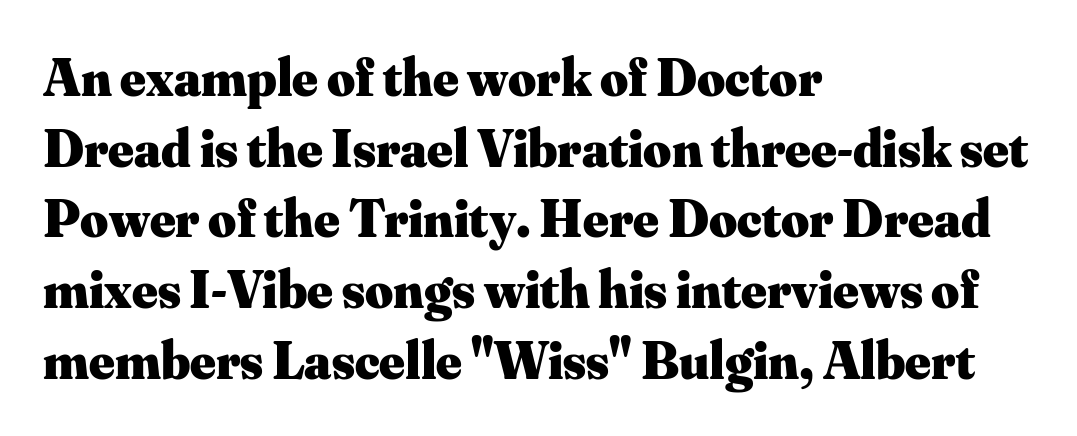
The image shows 54 px heavy serif type, upright; set left-aligned, normal line spacing (1.31x), normal letter spacing, not underlined; medium stroke contrast and a small x-height.
